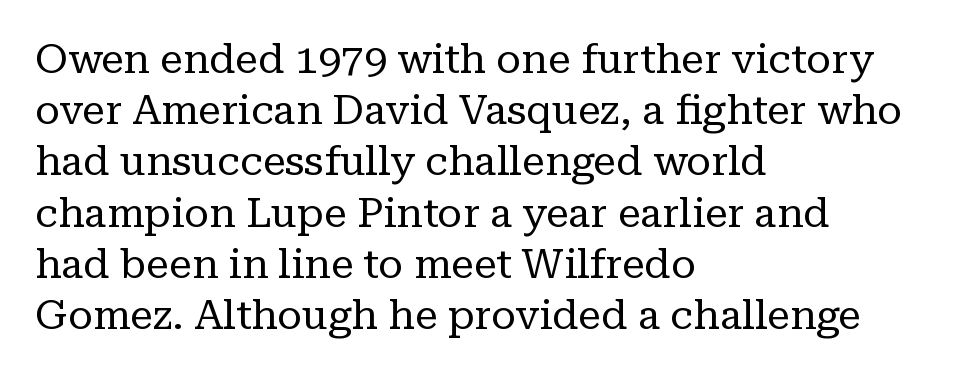
The letters stand straight up with perfectly vertical stems. The passage shown is typed in a proportional face where columns would drift. Observe the serifs anchoring each vertical stroke in this sample. Look at the tracking — it's just the regular setting, nothing added. The specimen omits any rule beneath the text block's lines. The paragraph has a hard left edge and a soft right edge.
